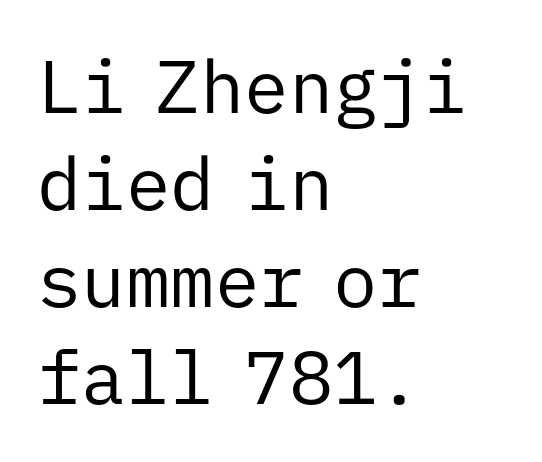
Inter-character spacing is left at the font's built-in metrics. The text was rendered using a sans face with plain stroke endings. The lines in this sample share a left origin and differ only in where they stop. Summary of vertical rhythm: regular, with standard interline spacing.
